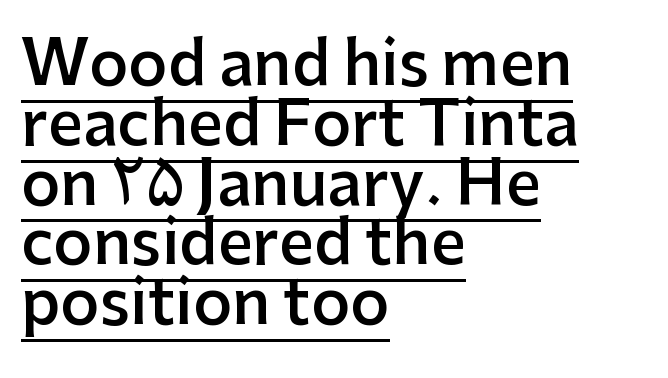
Q: Is the text bold? A: Semi-bold.
Q: Is the text italic (slanted)? A: No, it is upright.
Q: Is the typeface a serif or a sans-serif typeface? A: Sans-serif.
Q: Is the text underlined? A: Yes.
Q: How is the paragraph aligned? A: Left-aligned.
Q: Is the spacing between letters normal or unusually wide? A: Normal.
Q: Is the spacing between lines tight, normal or loose? A: Tight.
Q: Width (condensed, normal, or wide)? A: Normal.
Q: Stroke contrast? A: Low.
Q: x-height? A: Medium.
Q: Monospaced? A: No.
